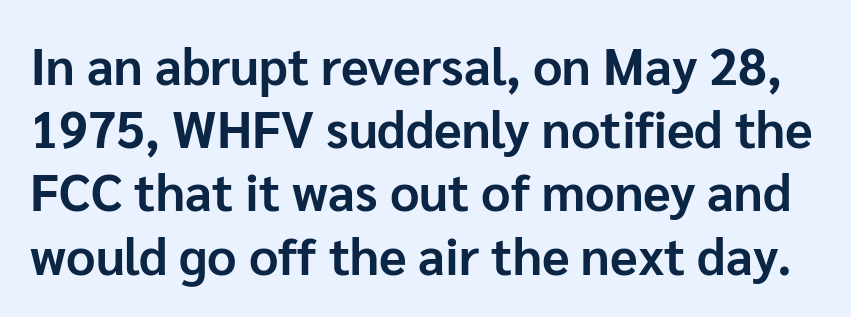
{"serif": "no", "italic": "no", "bold": "yes", "weight": "bold", "width": "normal", "stroke_contrast": "low", "x_height": "medium", "monospaced": "no", "underline": "no", "line_spacing_ratio": 1.24, "letter_spacing": "normal", "letter_spacing_em": 0.0, "glyph_px": 51}
